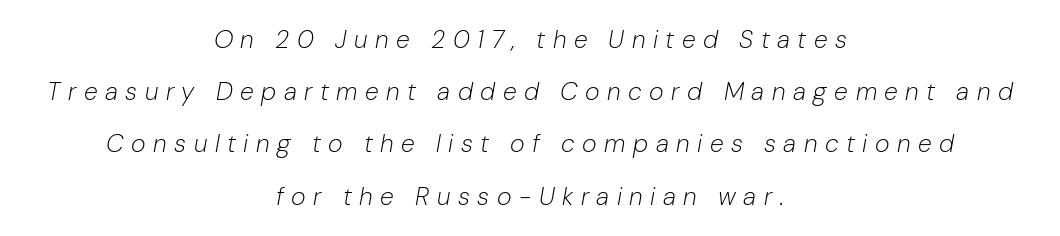
The image shows 25 px text type, italic (leaning right); set centered, loose line spacing (2.09x), unusually wide letter spacing (+0.3 em), not underlined.
